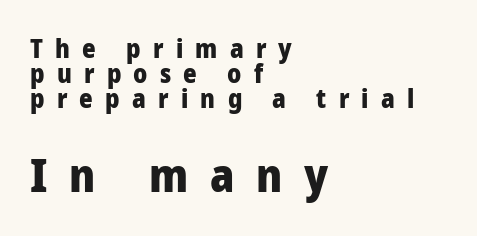
Q: Is the text bold? A: Yes.
Q: Is the text italic (slanted)? A: No, it is upright.
Q: Is the typeface a serif or a sans-serif typeface? A: Sans-serif.
Q: Is the text underlined? A: No.
Q: How is the paragraph aligned? A: Left-aligned.
Q: Is the spacing between letters normal or unusually wide? A: Unusually wide.
Q: Is the spacing between lines tight, normal or loose? A: Tight.
Q: Which block of text is set in a larger size, the first (top) or the second (bottom)? A: The second (bottom) one.
Q: Width (condensed, normal, or wide)? A: Normal.
Q: Stroke contrast? A: Low.
Q: x-height? A: Medium.
Q: Monospaced? A: No.
